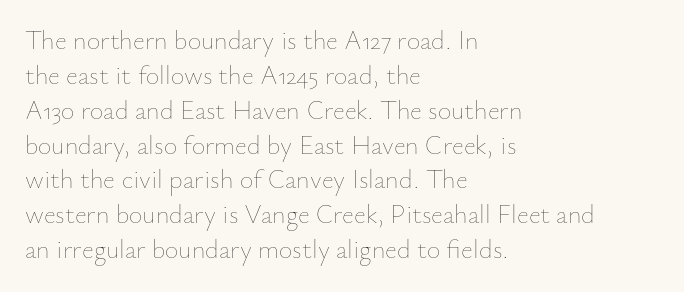
The image shows 26 px text type, upright; set left-aligned, normal line spacing (1.34x), normal letter spacing, not underlined.
